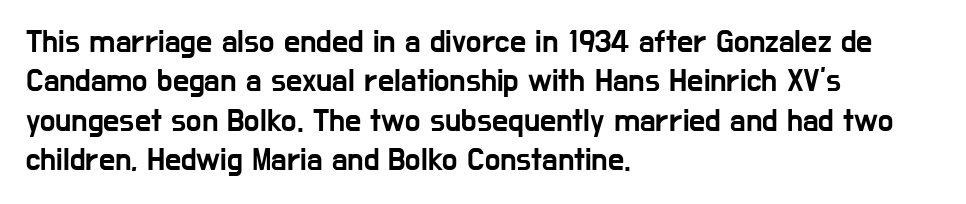
Q: Is the text italic (slanted)? A: No, it is upright.
Q: Is the typeface a serif or a sans-serif typeface? A: Sans-serif.
Q: Is the text underlined? A: No.
Q: How is the paragraph aligned? A: Left-aligned.
Q: Is the spacing between letters normal or unusually wide? A: Normal.
Q: Width (condensed, normal, or wide)? A: Condensed.
Q: Stroke contrast? A: Low.
Q: x-height? A: Medium.
Q: Monospaced? A: No.
